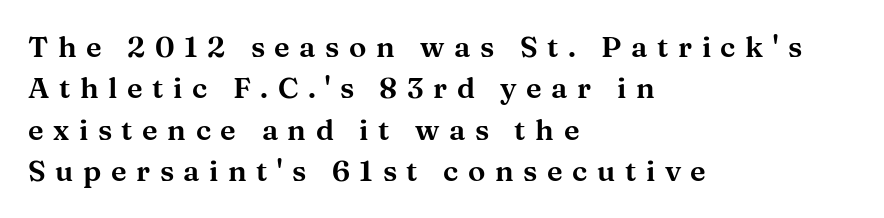
Type without underlining. Every row of glyphs begins at an identical x-position on the left. Think of a printed novel: that variable character pitch is what you see here. Serifs: yes, visible at the terminals of the letterforms. Ascenders rise straight up at ninety degrees.
